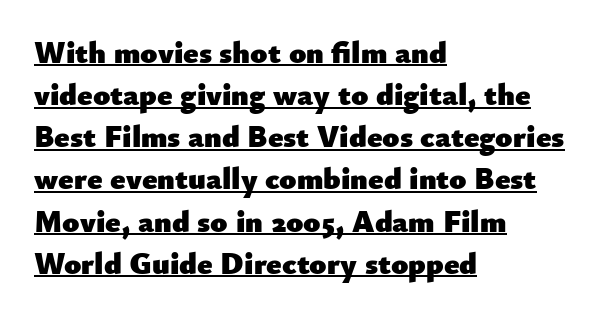
You can tell it's not italic because the verticals are truly vertical. Every word sits above its own underline. Observe the ordinary spacing: letters are neighbours, not strangers. A dark, heavy texture on the line: the type is bold. Vertical spacing — default. The ragged edge is on the right, which tells us the setting is flush left.
